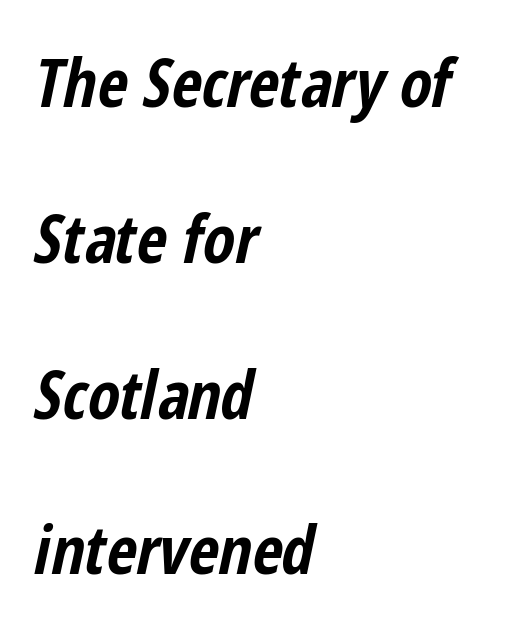
You could call the tracking neutral — neither tight nor loose. In terms of posture, this sample is oblique. The face used here is proportionally spaced, like ordinary book or web type. The space directly below the letters is spotless. Compared with a centered layout, this one pins lines to the left instead.
